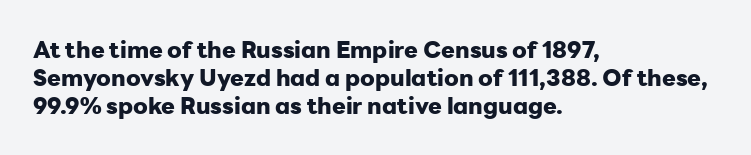
The image shows 23 px bold type, upright; set left-aligned, line spacing 1.22x, normal letter spacing, not underlined.
